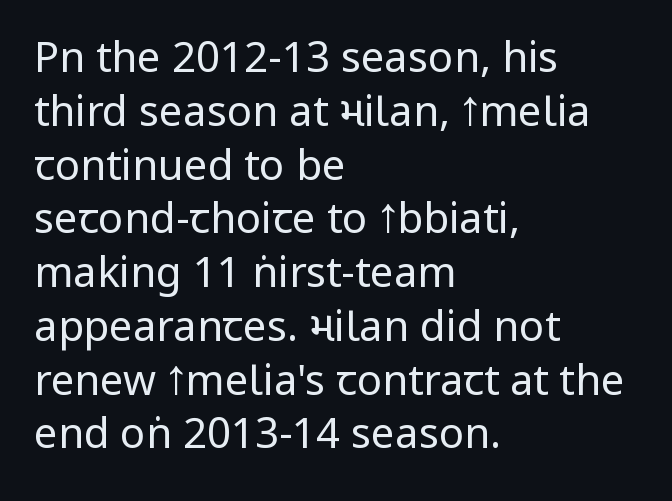
Q: Is the text bold? A: No.
Q: Is the text italic (slanted)? A: No, it is upright.
Q: Is the typeface a serif or a sans-serif typeface? A: Sans-serif.
Q: Is the text underlined? A: No.
Q: How is the paragraph aligned? A: Left-aligned.
Q: Is the spacing between letters normal or unusually wide? A: Normal.
Q: Is the spacing between lines tight, normal or loose? A: Normal.
Q: Width (condensed, normal, or wide)? A: Condensed.
Q: Stroke contrast? A: Low.
Q: x-height? A: Large.
Q: Monospaced? A: No.
